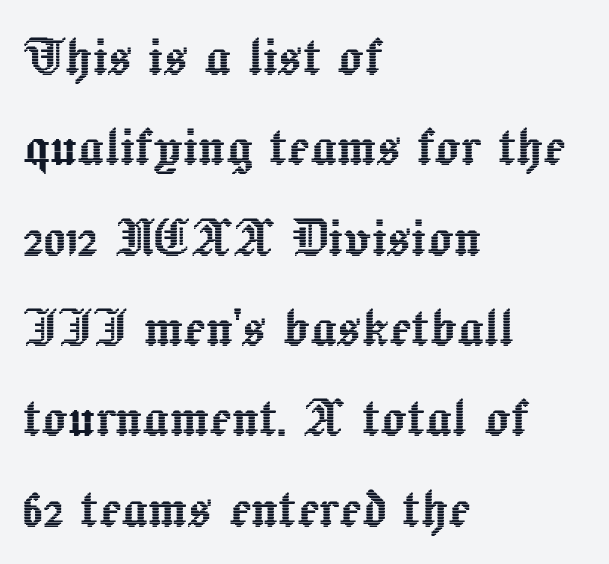
Any mark beneath the type? The region is blank. The horizontal fit of the characters is conventional and even. Layout note: lines flush left. Varying glyph widths throughout — classic text-font behaviour.
